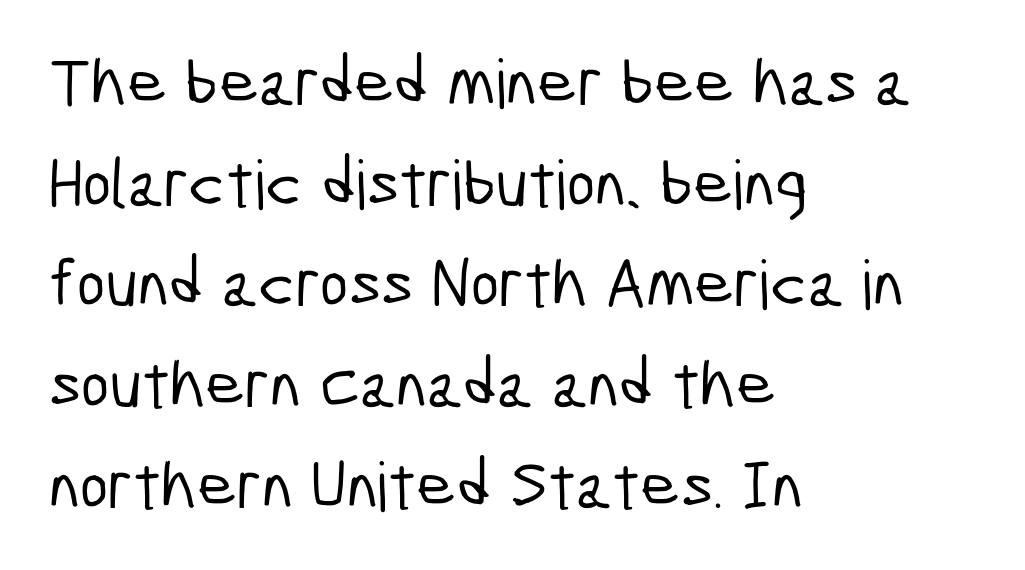
Q: Is the typeface a serif or a sans-serif typeface? A: Sans-serif.
Q: Is the text underlined? A: No.
Q: How is the paragraph aligned? A: Left-aligned.
Q: Is the spacing between letters normal or unusually wide? A: Normal.
Q: Is the spacing between lines tight, normal or loose? A: Normal.
Q: Width (condensed, normal, or wide)? A: Condensed.
Q: Stroke contrast? A: Low.
Q: x-height? A: Medium.
Q: Monospaced? A: No.
